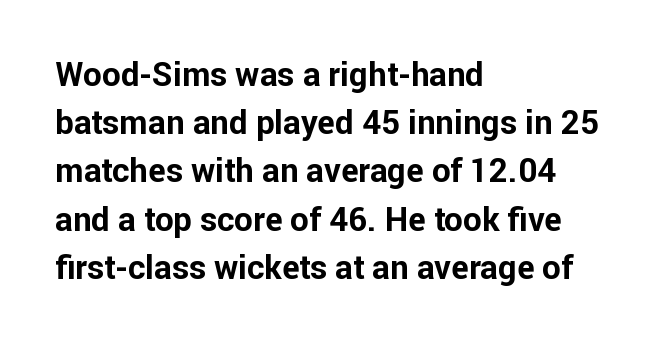
Q: Is the text bold? A: Yes.
Q: Is the text italic (slanted)? A: No, it is upright.
Q: Is the typeface a serif or a sans-serif typeface? A: Sans-serif.
Q: Is the text underlined? A: No.
Q: How is the paragraph aligned? A: Left-aligned.
Q: Is the spacing between letters normal or unusually wide? A: Normal.
Q: Is the spacing between lines tight, normal or loose? A: Normal.
Q: Width (condensed, normal, or wide)? A: Normal.
Q: Stroke contrast? A: Low.
Q: x-height? A: Medium.
Q: Monospaced? A: No.
